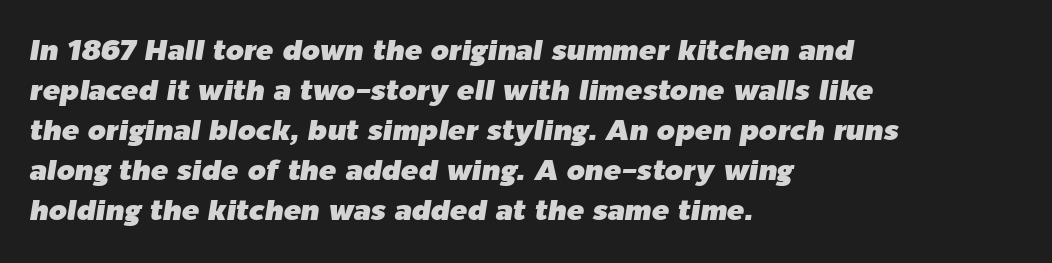
How are the letters spaced? Ordinarily, with no added tracking. The strip under each line holds only bare page. A typesetter would call this leading conventional body-copy spacing. Emphasis-style slanted type is in use. Proportional: the letters do not fall into vertical columns. Line beginnings align vertically; line endings do not.
